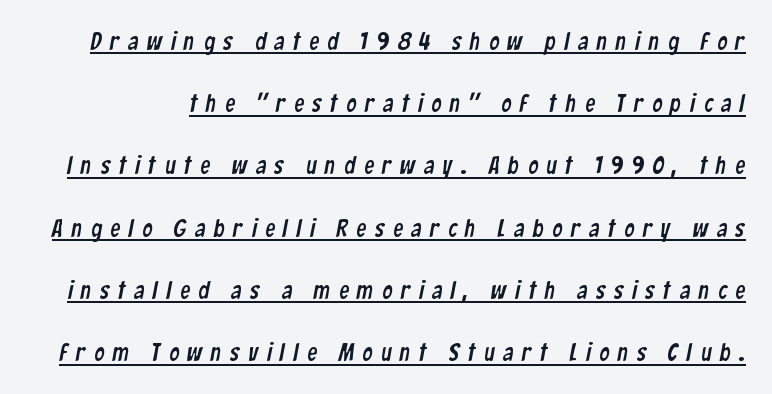
Q: Is the text underlined? A: Yes.
Q: Is the spacing between letters normal or unusually wide? A: Unusually wide.
Q: Is the spacing between lines tight, normal or loose? A: Loose.
